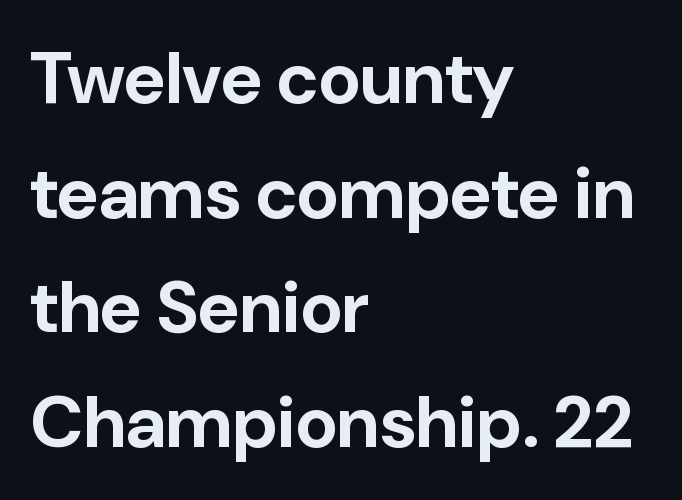
The characters look thick and weighty, a clear bold. In terms of letterspacing, this is plain default setting. You can tell it's not italic because the verticals are truly vertical. The space between consecutive lines is moderate.
